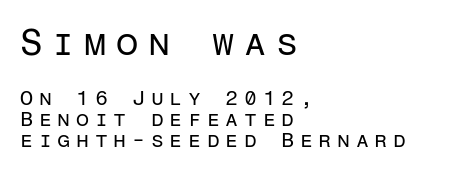
The image shows 36 px regular-weight sans-serif type, upright, monospaced; set left-aligned, tight line spacing (1.0x), unusually wide letter spacing (+0.27 em), not underlined; the first (top) block is 1.71x larger; low stroke contrast and a medium x-height.
